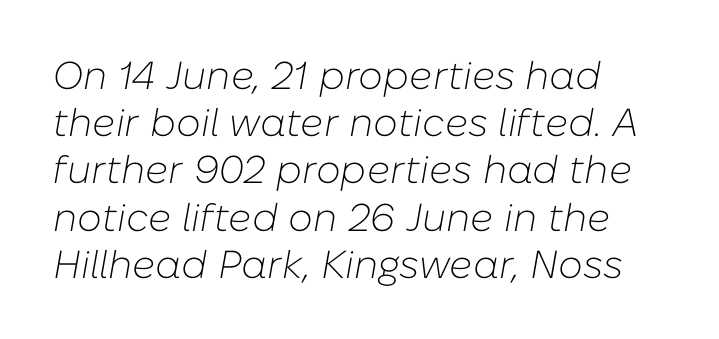
Each row of text sits above clean, open space. Leftover space on each line is placed entirely after the last word. The passage shown has conventional tracking throughout. The rendering applies a slant to the glyphs.
